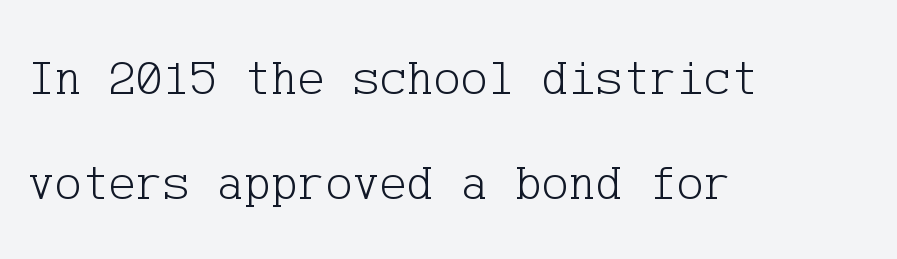
The image shows 51 px light serif type, upright; set left-aligned, loose line spacing (2.06x), normal letter spacing, not underlined; low stroke contrast and a medium x-height.
